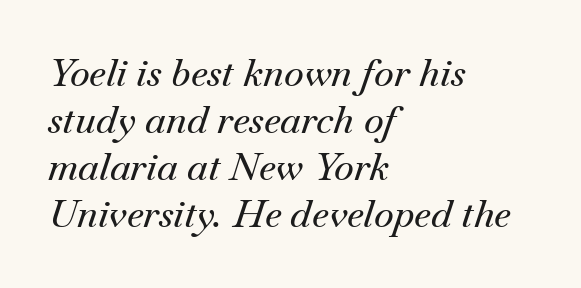
Q: Is the text italic (slanted)? A: Yes, it leans right by about 18 degrees.
Q: Is the typeface a serif or a sans-serif typeface? A: Serif.
Q: Is the text underlined? A: No.
Q: How is the paragraph aligned? A: Left-aligned.
Q: Is the spacing between letters normal or unusually wide? A: Normal.
Q: Width (condensed, normal, or wide)? A: Normal.
Q: Stroke contrast? A: Medium.
Q: x-height? A: Small.
Q: Monospaced? A: No.
